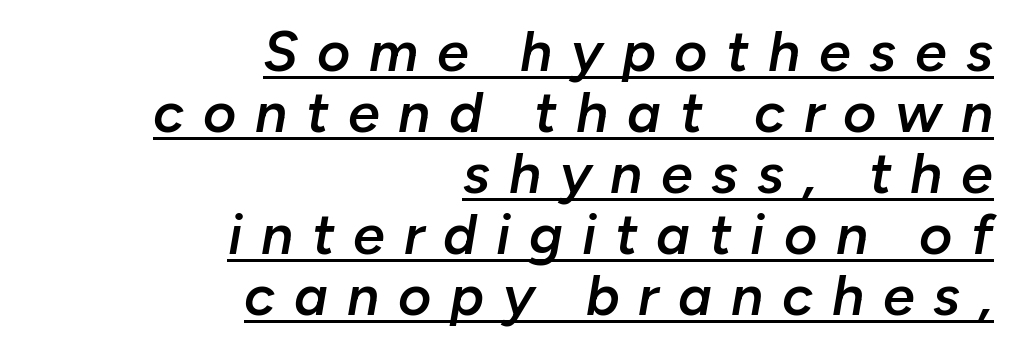
The image shows 57 px semibold type, italic (leaning right); set right-aligned, tight line spacing (1.07x), unusually wide letter spacing (+0.33 em), underlined; low stroke contrast and a medium x-height.
